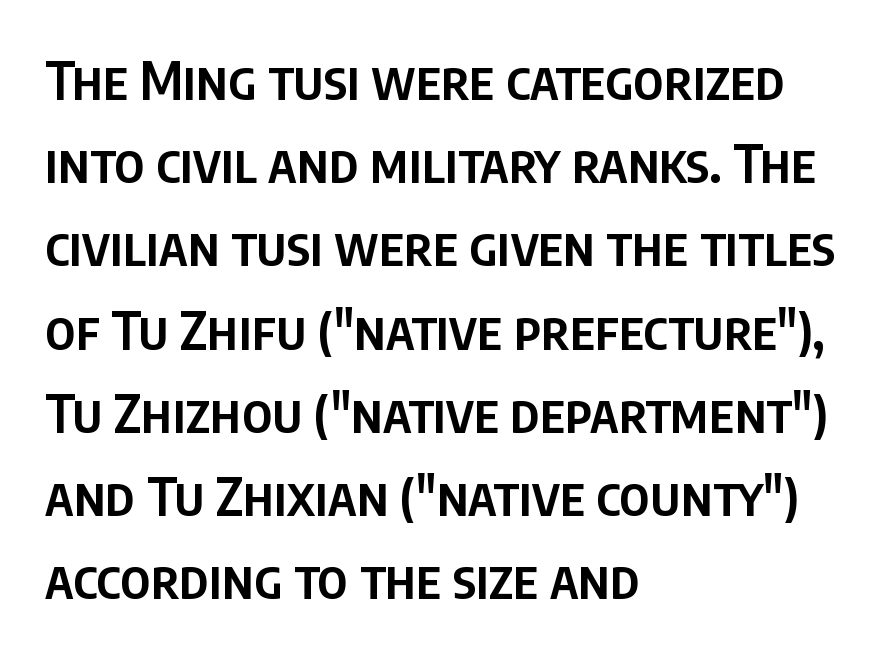
Tracking here is standard; glyphs follow each other at the usual distance. This is moderately heavy type, rendered in semibold. Teacher's note: observe the even left margin — that is flush-left alignment. Vertical strokes here are truly vertical. Only glyphs here, with clear space below each row.
